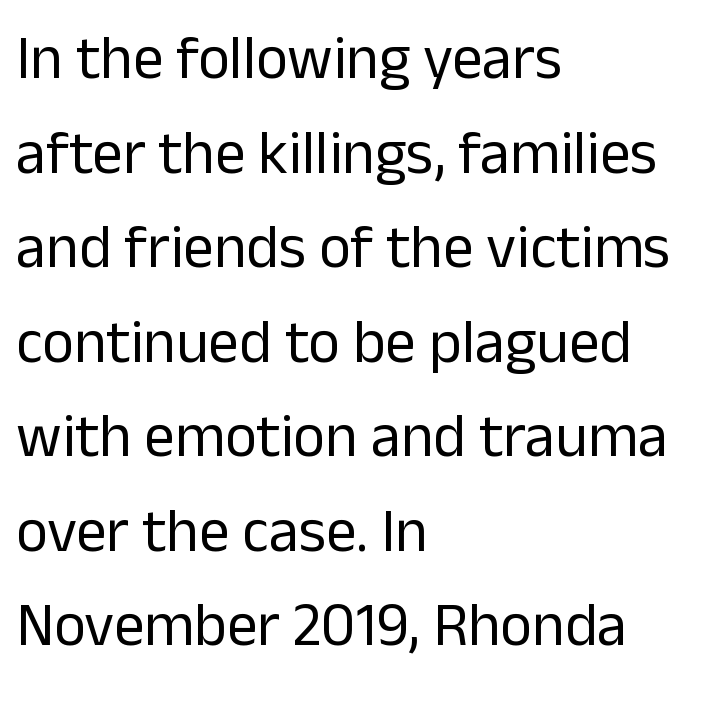
{"serif": "no", "italic": "no", "bold": "no", "weight": "regular", "width": "normal", "stroke_contrast": "low", "x_height": "medium", "monospaced": "no", "underline": "no", "align": "left", "line_spacing": "normal", "line_spacing_ratio": 1.55, "letter_spacing": "normal", "letter_spacing_em": 0.0, "glyph_px": 61}
